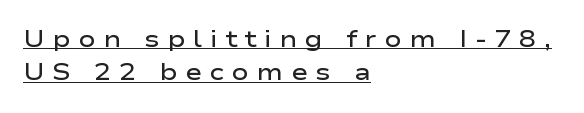
{"italic": "no", "bold": "semi", "underline": "yes", "align": "left", "line_spacing": "normal", "line_spacing_ratio": 1.44, "letter_spacing": "wide", "letter_spacing_em": 0.33, "glyph_px": 23}
